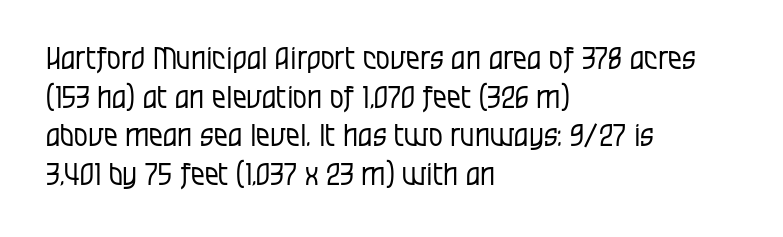
The image shows 31 px regular-weight, condensed sans-serif type, upright; set left-aligned, normal line spacing (1.25x), normal letter spacing, not underlined; low stroke contrast and a large x-height.
